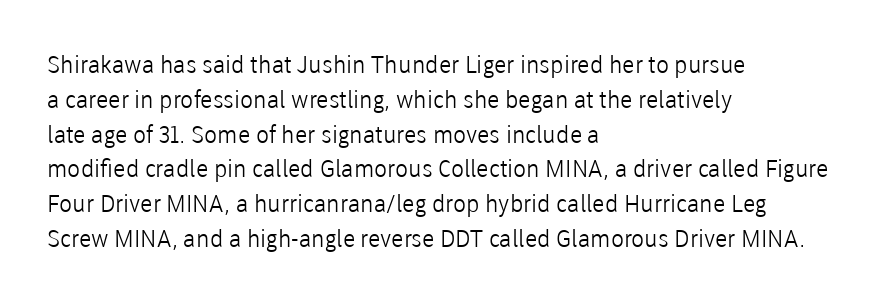
Summary of weight: not heavy and not bold. The passage shown stacks its lines at a standard gap. Upright lettering throughout. Tracking value appears to be zero — textbook default spacing.
